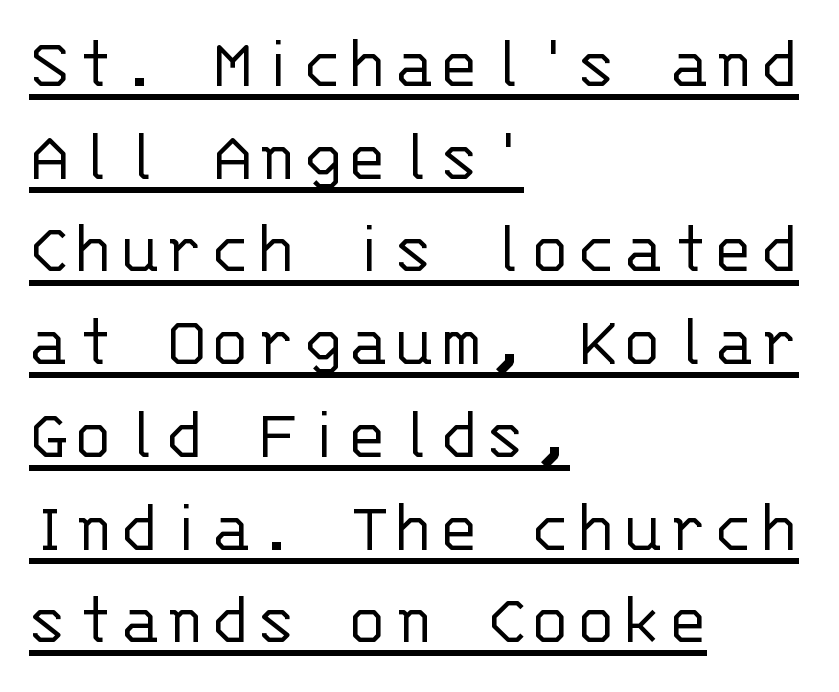
This is underlined copy, the kind a proofreader might mark for attention. Unlike a traditional serif, this face leaves its strokes unadorned. The letters march in equal steps, a hallmark of fixed-pitch type. Casual observation: everything's shoved over to the left. A roman cut, with each character standing at attention. The typesetting does not lean heavy: it is not bold.
